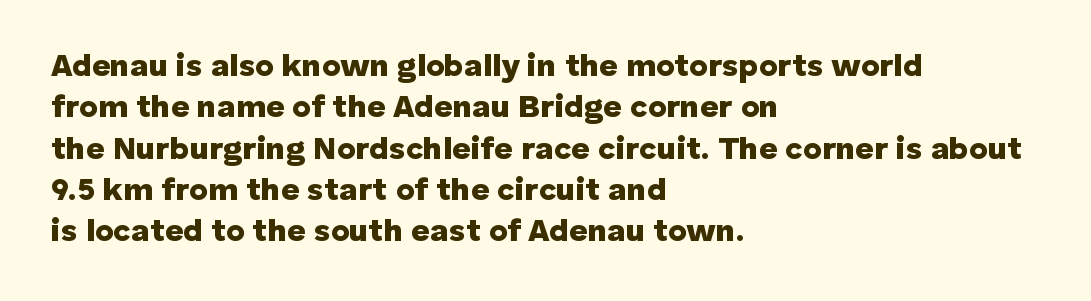
{"serif": "no", "italic": "no", "bold": "yes", "weight": "heavy", "width": "normal", "stroke_contrast": "low", "x_height": "medium", "monospaced": "no", "underline": "no", "align": "left", "line_spacing": "normal", "line_spacing_ratio": 1.29, "letter_spacing": "normal", "letter_spacing_em": 0.0, "glyph_px": 32}
